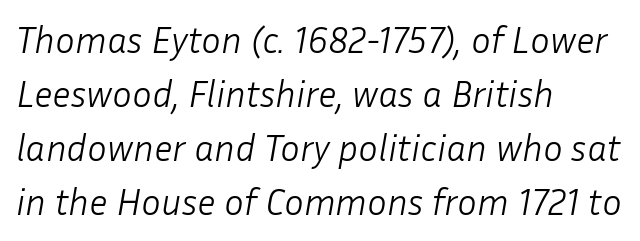
Q: Is the text bold? A: No.
Q: Is the text italic (slanted)? A: Yes, it leans right by about 10 degrees.
Q: Is the text underlined? A: No.
Q: How is the paragraph aligned? A: Left-aligned.
Q: Is the spacing between letters normal or unusually wide? A: Normal.
Q: Is the spacing between lines tight, normal or loose? A: Normal.
Q: Width (condensed, normal, or wide)? A: Normal.
Q: Stroke contrast? A: Low.
Q: x-height? A: Medium.
Q: Monospaced? A: No.
